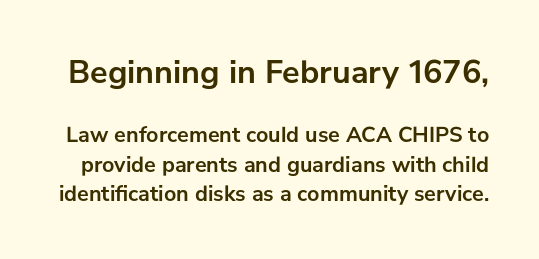
The image shows 33 px semibold sans-serif type, upright; set normal line spacing (1.33x), normal letter spacing, not underlined; the first (top) block is 1.5x larger; low stroke contrast and a medium x-height.
